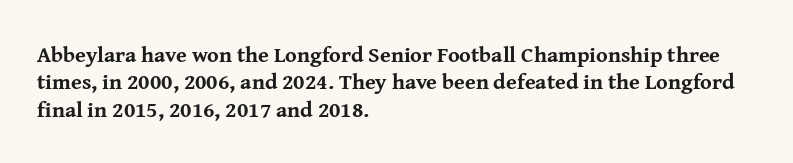
Q: Is the text bold? A: Yes.
Q: Is the text italic (slanted)? A: No, it is upright.
Q: Is the text underlined? A: No.
Q: How is the paragraph aligned? A: Left-aligned.
Q: Is the spacing between letters normal or unusually wide? A: Normal.
